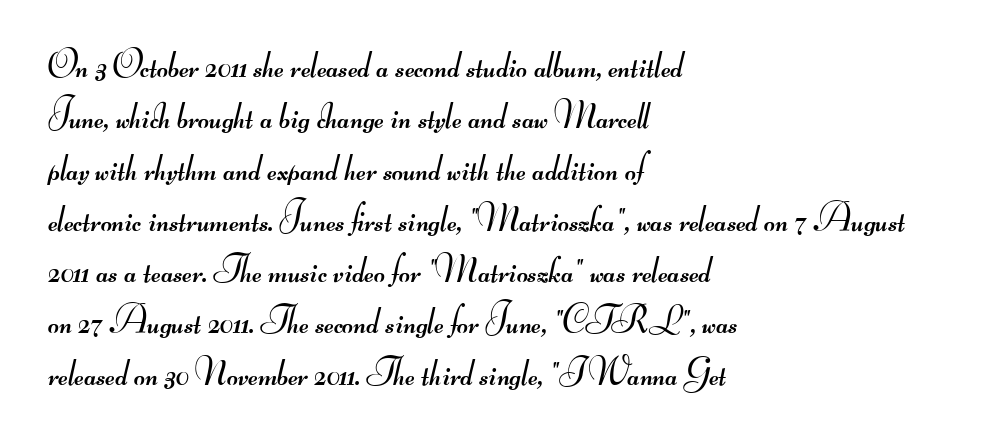
{"serif": "no", "bold": "no", "weight": "regular", "width": "wide", "stroke_contrast": "medium", "monospaced": "no", "underline": "no", "align": "left", "line_spacing": "normal", "line_spacing_ratio": 1.35, "letter_spacing": "normal", "letter_spacing_em": 0.0, "glyph_px": 38}
